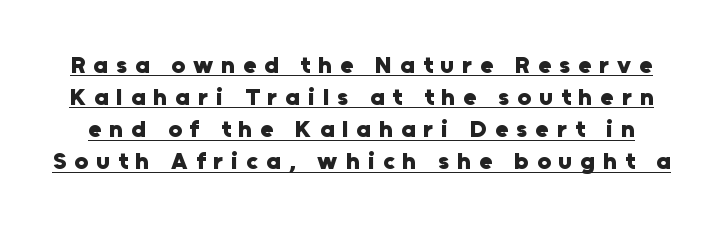
The image shows 24 px bold type, upright; set normal line spacing (1.34x), unusually wide letter spacing (+0.34 em), underlined.
